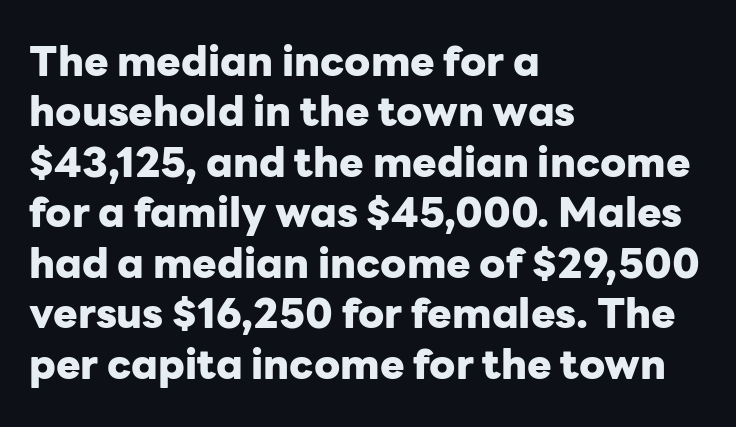
The image shows 41 px heavy sans-serif type, upright; set left-aligned, line spacing 1.23x, normal letter spacing, not underlined; low stroke contrast and a medium x-height.
